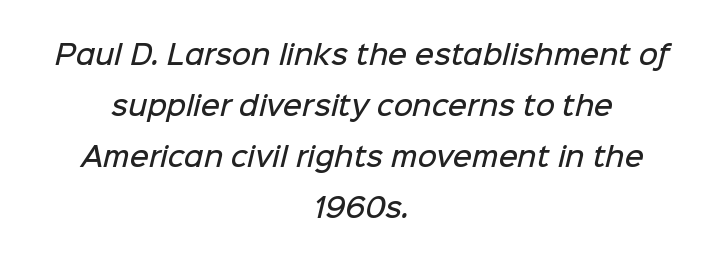
Weight: semibold (demi). Descenders are the only things crossing below the line. Inter-character spacing is left at the font's built-in metrics. Caption: multi-line text, centered on the measure.
